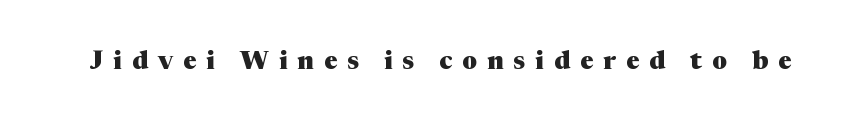
{"italic": "no", "bold": "yes", "underline": "no", "letter_spacing": "wide", "letter_spacing_em": 0.4, "glyph_px": 25}
